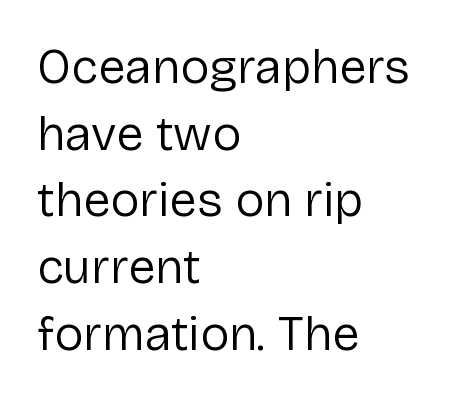
{"serif": "no", "italic": "no", "bold": "no", "weight": "regular", "width": "normal", "stroke_contrast": "low", "x_height": "medium", "monospaced": "no", "underline": "no", "align": "left", "line_spacing": "normal", "line_spacing_ratio": 1.36, "letter_spacing": "normal", "letter_spacing_em": 0.0, "glyph_px": 49}
